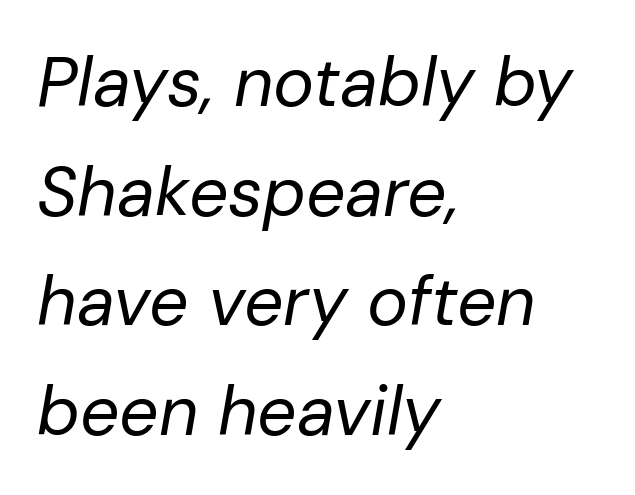
The image shows 69 px regular-weight type, italic (leaning right); set left-aligned, normal line spacing (1.59x), normal letter spacing, not underlined; low stroke contrast and a medium x-height.
